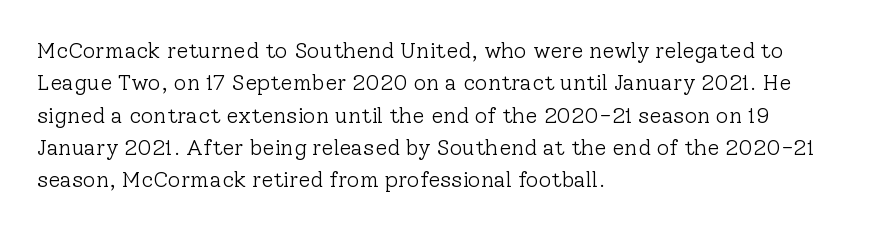
Q: Is the text bold? A: No.
Q: Is the text italic (slanted)? A: No, it is upright.
Q: Is the text underlined? A: No.
Q: How is the paragraph aligned? A: Left-aligned.
Q: Is the spacing between letters normal or unusually wide? A: Normal.
Q: Is the spacing between lines tight, normal or loose? A: Normal.
